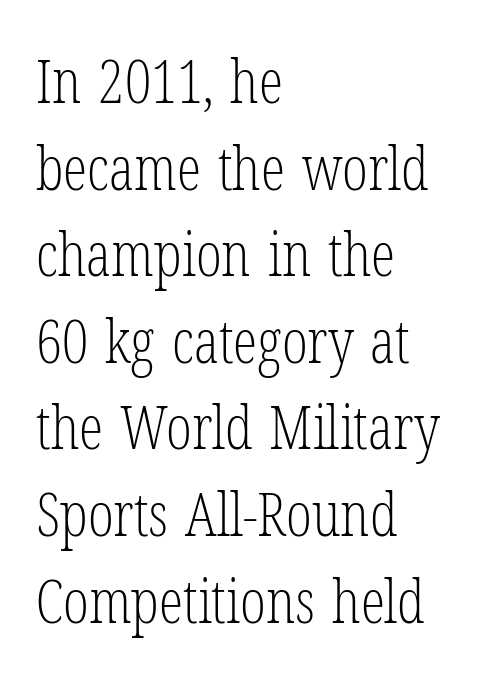
The rendering uses natural spacing where letterforms have individual widths. Is there much room between lines? A standard amount, neither cramped nor airy. Lines of text with bare space underneath. Observe the ordinary spacing: letters are neighbours, not strangers.
